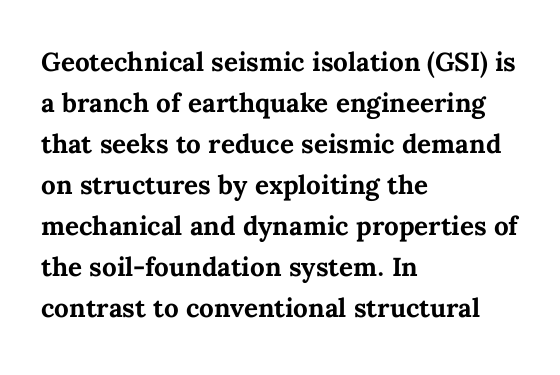
{"italic": "no", "bold": "yes", "underline": "no", "align": "left", "line_spacing": "normal", "line_spacing_ratio": 1.58, "letter_spacing": "normal", "letter_spacing_em": 0.0, "glyph_px": 26}
